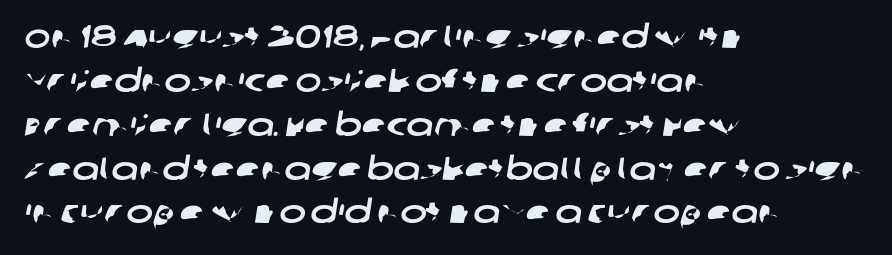
{"serif": "no", "width": "wide", "stroke_contrast": "low", "x_height": "large", "monospaced": "no", "underline": "no", "align": "left", "line_spacing": "normal", "line_spacing_ratio": 1.37, "letter_spacing": "normal", "letter_spacing_em": 0.0, "glyph_px": 32}
